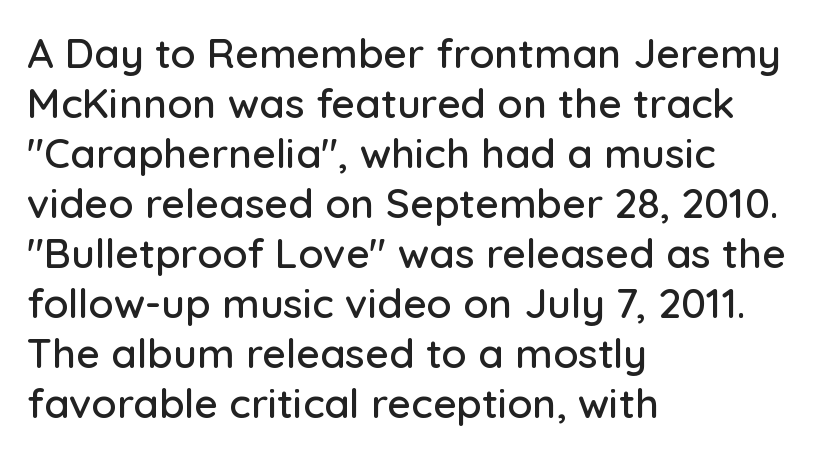
Q: Is the text italic (slanted)? A: No, it is upright.
Q: Is the typeface a serif or a sans-serif typeface? A: Sans-serif.
Q: Is the text underlined? A: No.
Q: How is the paragraph aligned? A: Left-aligned.
Q: Is the spacing between letters normal or unusually wide? A: Normal.
Q: Width (condensed, normal, or wide)? A: Normal.
Q: Stroke contrast? A: Low.
Q: x-height? A: Medium.
Q: Monospaced? A: No.
